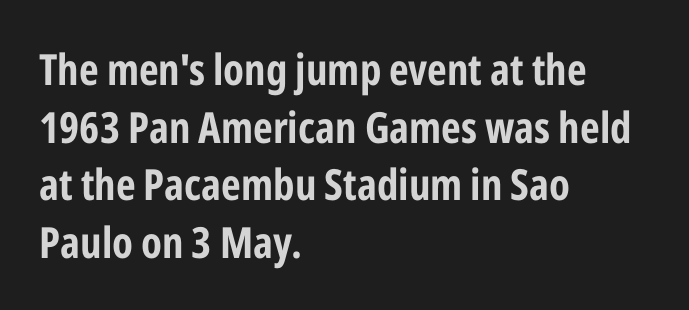
{"serif": "no", "italic": "no", "width": "condensed", "stroke_contrast": "low", "x_height": "medium", "monospaced": "no", "underline": "no", "align": "left", "line_spacing": "normal", "line_spacing_ratio": 1.34, "letter_spacing": "normal", "letter_spacing_em": 0.0, "glyph_px": 43}
